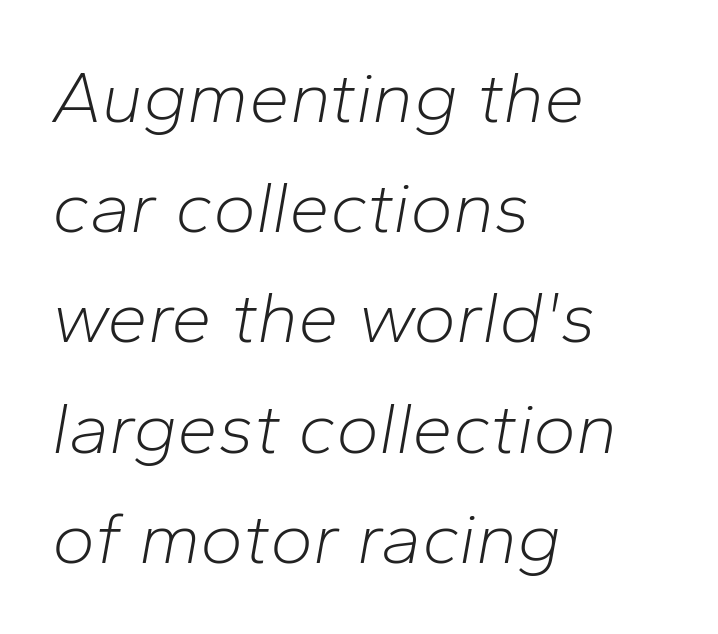
The image shows 73 px light type, italic (leaning right); set left-aligned, normal line spacing (1.51x), normal letter spacing, not underlined; low stroke contrast and a medium x-height.
